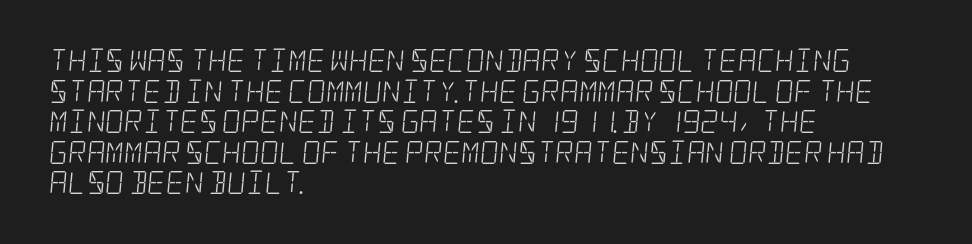
Q: Is the text bold? A: No.
Q: Is the text underlined? A: No.
Q: How is the paragraph aligned? A: Left-aligned.
Q: Is the spacing between letters normal or unusually wide? A: Normal.
Q: Is the spacing between lines tight, normal or loose? A: Normal.
